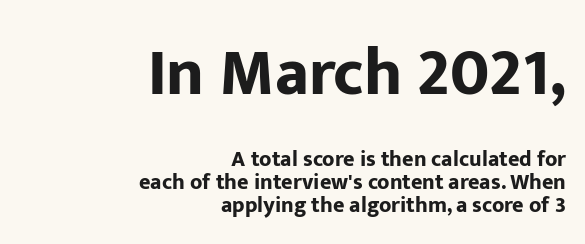
The text was rendered using a sans face with plain stroke endings. The composition opens big and finishes small. The rendering anchors every line to the right-hand side. Any mark beneath the type? The region is blank. When letters stand straight like this, we call the style roman or upright. Proportional: the letters do not fall into vertical columns.
